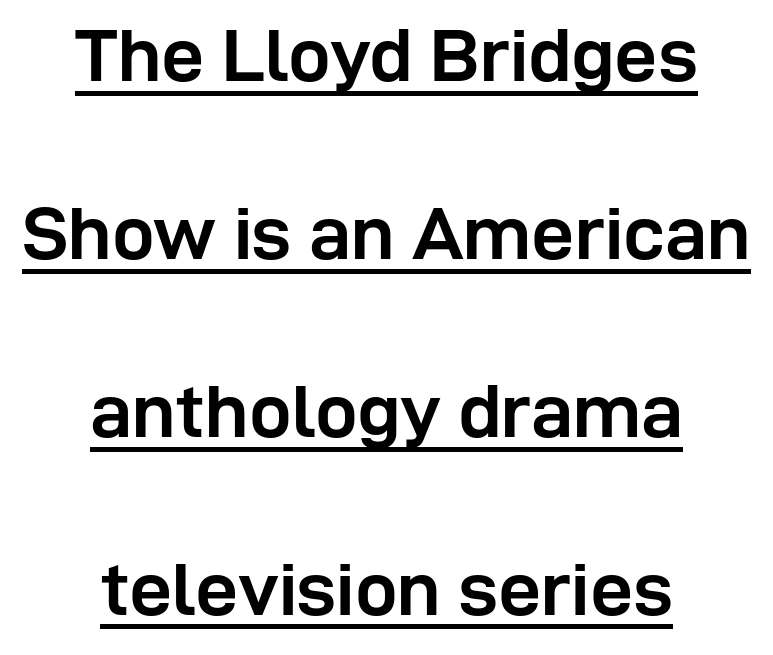
Honestly, the rows look like they've been pulled way apart. Each glyph is drawn with heavy, bold strokes. Visually the block forms a symmetrical silhouette, jagged on both flanks. These lines are rendered in a variable-pitch font. This rendering employs a face without finishing strokes, i.e., a sans-serif. The face used here appears with an underline applied.
